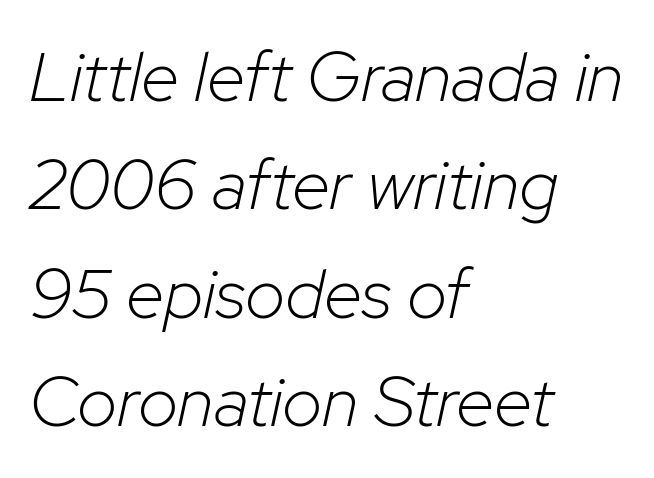
{"italic": "yes", "lean": "right", "slant_degrees": 12, "bold": "no", "weight": "light", "width": "normal", "stroke_contrast": "low", "x_height": "medium", "monospaced": "no", "underline": "no", "align": "left", "line_spacing": "normal", "line_spacing_ratio": 1.55, "letter_spacing": "normal", "letter_spacing_em": 0.0, "glyph_px": 70}
